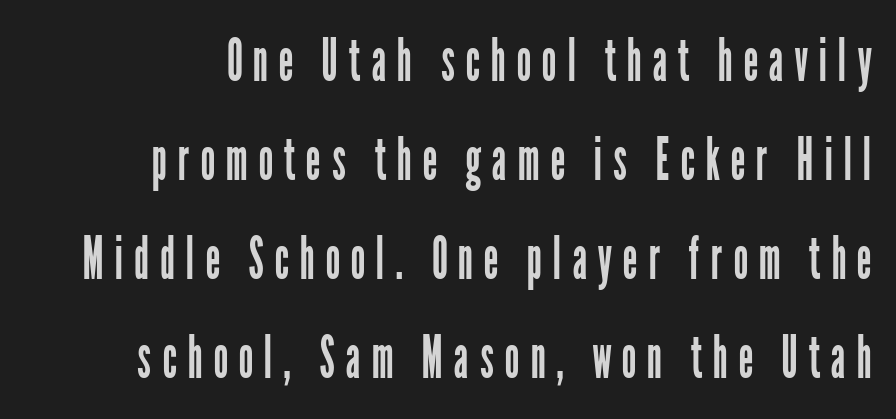
Q: Is the text bold? A: No.
Q: Is the text italic (slanted)? A: No, it is upright.
Q: Is the typeface a serif or a sans-serif typeface? A: Sans-serif.
Q: Is the text underlined? A: No.
Q: How is the paragraph aligned? A: Right-aligned.
Q: Is the spacing between lines tight, normal or loose? A: Normal.
Q: Width (condensed, normal, or wide)? A: Condensed.
Q: Stroke contrast? A: Low.
Q: x-height? A: Medium.
Q: Monospaced? A: No.
